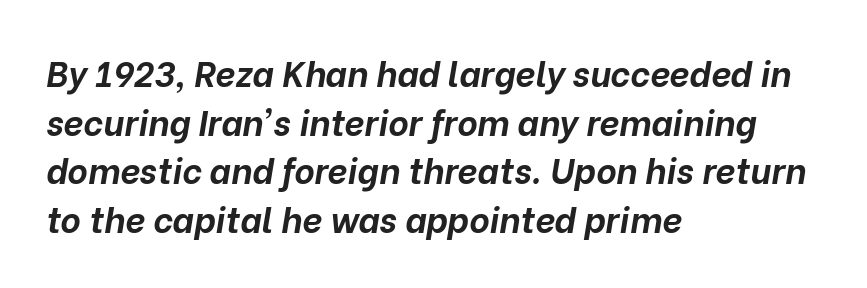
{"italic": "yes", "lean": "right", "slant_degrees": 10, "bold": "yes", "weight": "bold", "width": "normal", "stroke_contrast": "low", "x_height": "medium", "monospaced": "no", "underline": "no", "align": "left", "line_spacing": "normal", "line_spacing_ratio": 1.39, "letter_spacing": "normal", "letter_spacing_em": 0.0, "glyph_px": 35}
